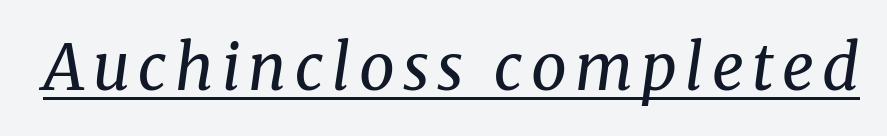
{"serif": "yes", "italic": "yes", "lean": "right", "slant_degrees": 8, "bold": "no", "weight": "regular", "width": "normal", "stroke_contrast": "medium", "x_height": "medium", "monospaced": "no", "underline": "yes", "glyph_px": 63}
